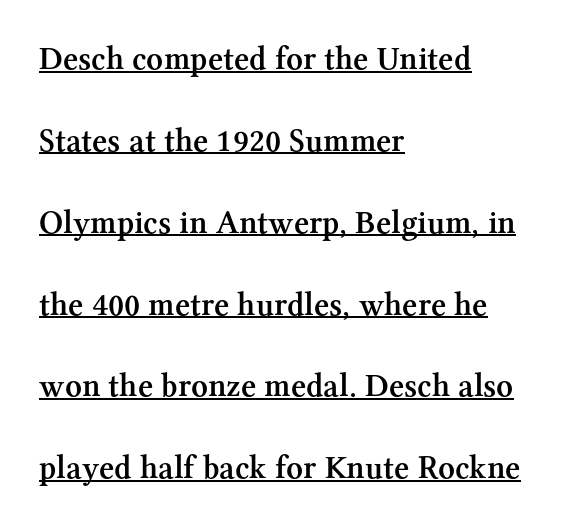
The paragraph shown leans on its left margin. Do the characters align in a grid? No, the font is proportional. The passage shown stacks its lines with a broad gap. How heavy is the stroke? Medium-heavy — a semibold, shy of bold. Emphasis is given by a line drawn under the lettering. Note: serifs present on the glyphs.
